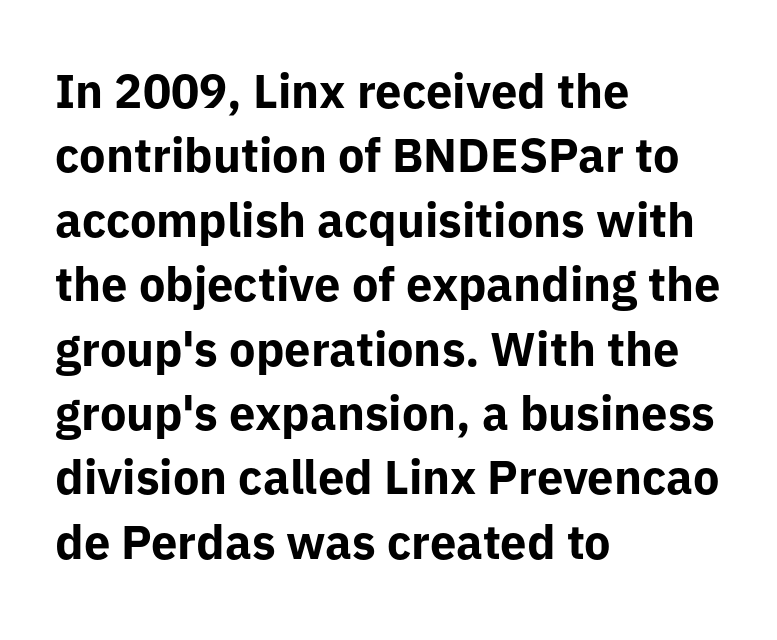
{"serif": "no", "italic": "no", "bold": "yes", "weight": "bold", "width": "normal", "stroke_contrast": "low", "x_height": "medium", "monospaced": "no", "underline": "no", "align": "left", "line_spacing": "normal", "line_spacing_ratio": 1.37, "letter_spacing": "normal", "letter_spacing_em": 0.0, "glyph_px": 47}
